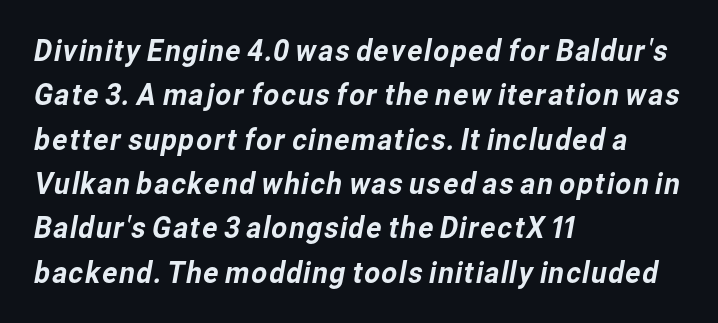
A typesetter would call this zero additional tracking. These lines are rendered in a variable-pitch font. Compared with typical paragraphs, the rows here are spaced about the same. Underlining? Definitely not there. In CSS terms this would be text-align: left. Are there feet on the stems? There aren't — it's a sans.
